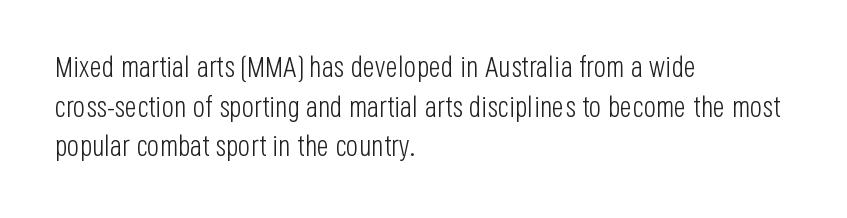
Q: Is the text bold? A: No.
Q: Is the text italic (slanted)? A: No, it is upright.
Q: Is the typeface a serif or a sans-serif typeface? A: Sans-serif.
Q: Is the text underlined? A: No.
Q: How is the paragraph aligned? A: Left-aligned.
Q: Is the spacing between letters normal or unusually wide? A: Normal.
Q: Is the spacing between lines tight, normal or loose? A: Normal.
Q: Width (condensed, normal, or wide)? A: Condensed.
Q: Stroke contrast? A: Low.
Q: x-height? A: Large.
Q: Monospaced? A: No.
